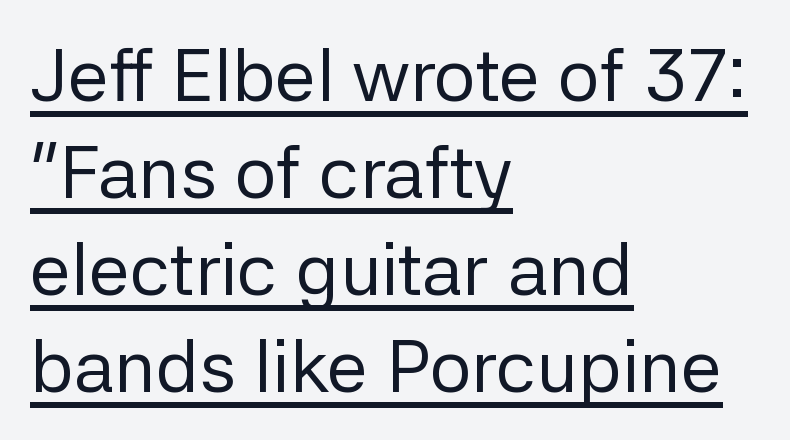
The image shows 74 px regular-weight sans-serif type, upright; set left-aligned, normal line spacing (1.31x), normal letter spacing, underlined; low stroke contrast and a medium x-height.
